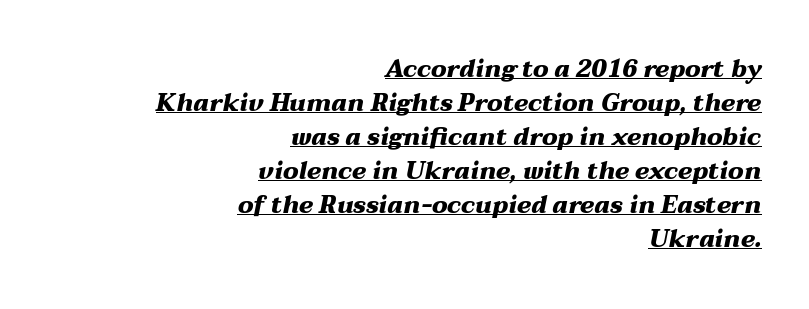
The axis of the letterforms is tilted away from vertical. Each line of the rendering has a horizontal stroke beneath the glyphs. Nobody touched the tracking dial on this one. Is there much room between lines? A standard amount, neither cramped nor airy.
